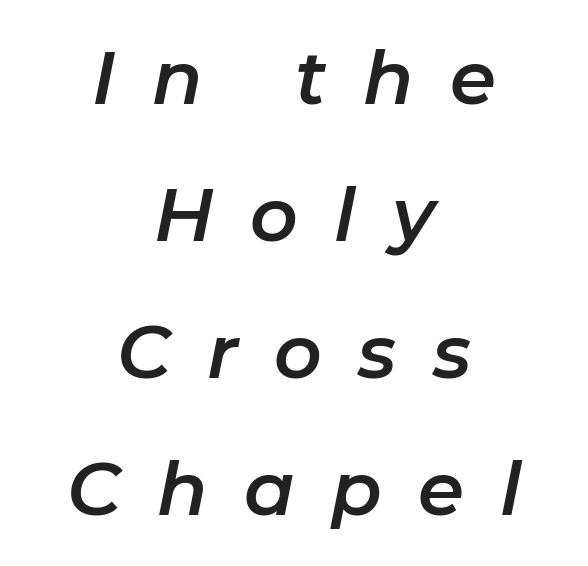
The image shows 74 px text type, italic (leaning right); set centered, line spacing 1.85x, unusually wide letter spacing (+0.49 em), not underlined; low stroke contrast and a medium x-height.
